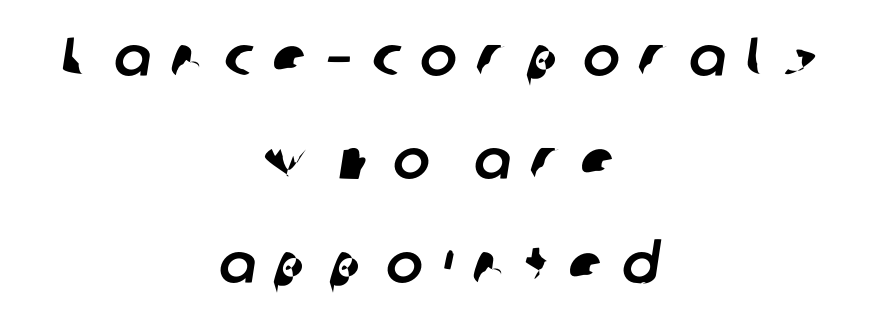
Q: Is the typeface a serif or a sans-serif typeface? A: Sans-serif.
Q: Is the text underlined? A: No.
Q: How is the paragraph aligned? A: Centered.
Q: Is the spacing between letters normal or unusually wide? A: Unusually wide.
Q: Width (condensed, normal, or wide)? A: Normal.
Q: Stroke contrast? A: Low.
Q: x-height? A: Medium.
Q: Monospaced? A: No.
